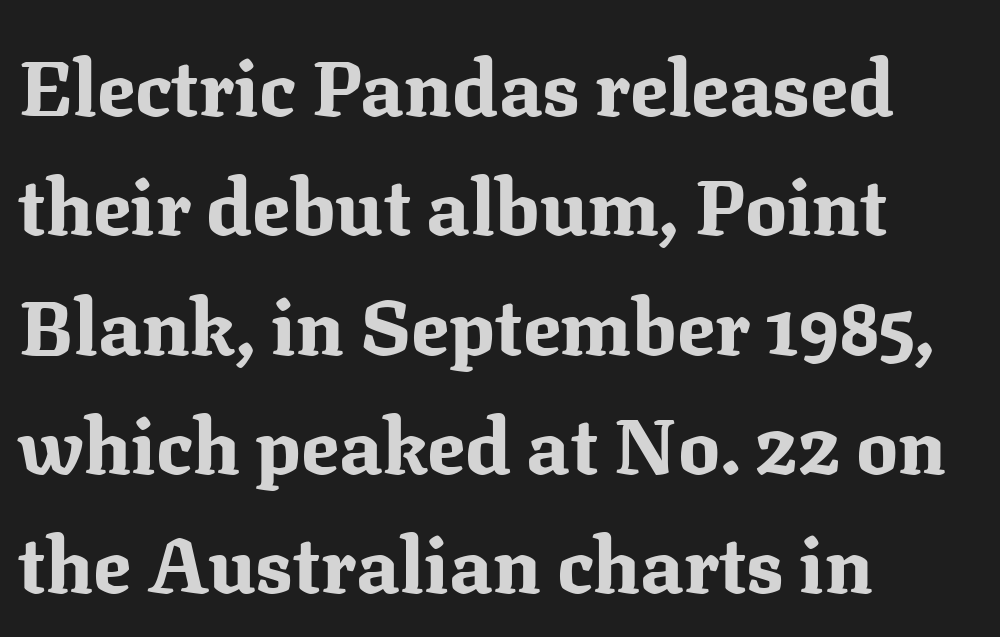
In terms of posture, this sample is upright. This rendering uses left alignment, leaving the right contour irregular. Each letter keeps its own natural width here, so spacing adapts to shape. Heft: maximum for text — a bold.
